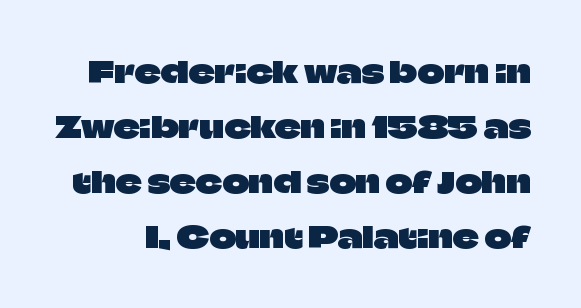
What's the leading like? Stretched, with rows far apart. Varying glyph widths throughout — classic text-font behaviour. Rendered with straight, roman letterforms. The typeface chosen for these lines omits serifs. The face used here is rendered with its standard letterfit.
